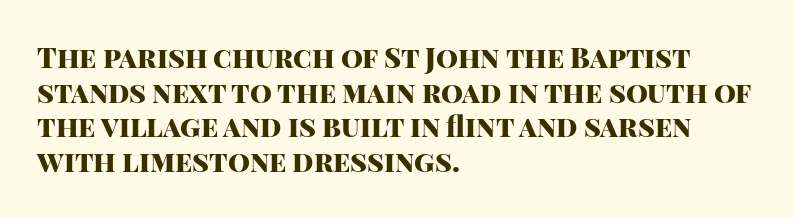
Q: Is the text bold? A: Yes.
Q: Is the text italic (slanted)? A: No, it is upright.
Q: Is the typeface a serif or a sans-serif typeface? A: Sans-serif.
Q: Is the text underlined? A: No.
Q: How is the paragraph aligned? A: Left-aligned.
Q: Is the spacing between letters normal or unusually wide? A: Normal.
Q: Width (condensed, normal, or wide)? A: Normal.
Q: Stroke contrast? A: High.
Q: x-height? A: Large.
Q: Monospaced? A: No.
